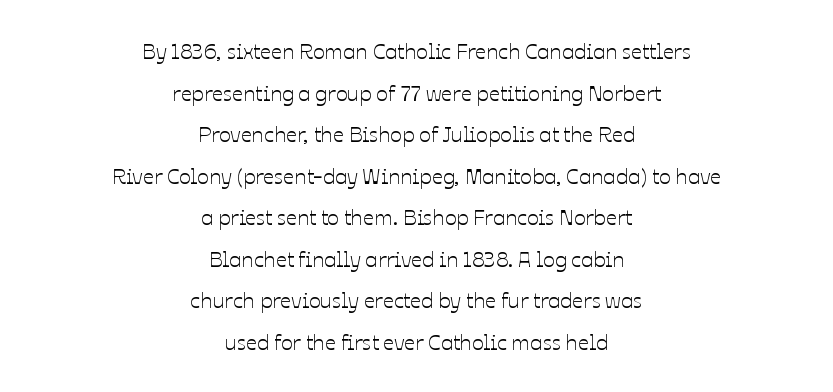
{"italic": "no", "underline": "no", "align": "center", "line_spacing_ratio": 1.89, "letter_spacing": "normal", "letter_spacing_em": 0.0, "glyph_px": 22}
